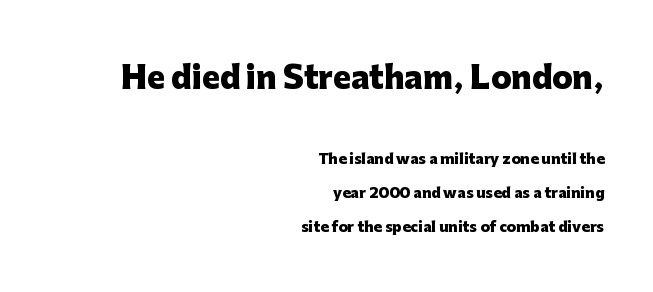
The image shows 30 px heavy sans-serif type, upright; set right-aligned, loose line spacing (2.41x), normal letter spacing, not underlined; the first (top) block is 2.14x larger; low stroke contrast and a medium x-height.
